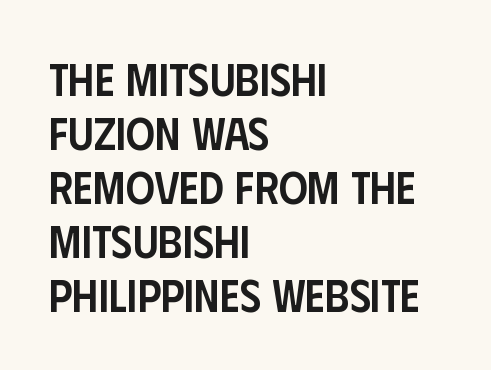
{"serif": "no", "italic": "no", "bold": "semi", "weight": "semibold", "width": "condensed", "stroke_contrast": "low", "x_height": "large", "monospaced": "no", "underline": "no", "align": "left", "line_spacing_ratio": 1.2, "letter_spacing": "normal", "letter_spacing_em": 0.0, "glyph_px": 45}
